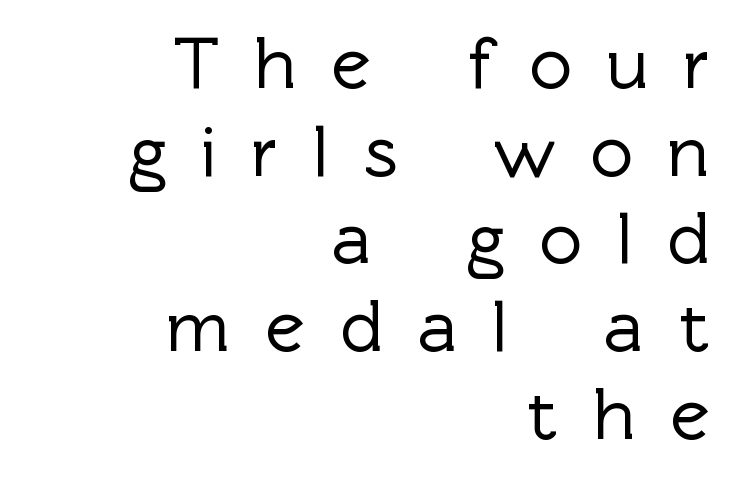
Glyph-to-glyph distance is far greater than everyday printed text. What kind of face is this? One without serifs — a sans. Alignment: flush right. If you drew a line through each stem, it would be perfectly vertical. Underlining? Definitely not there.
